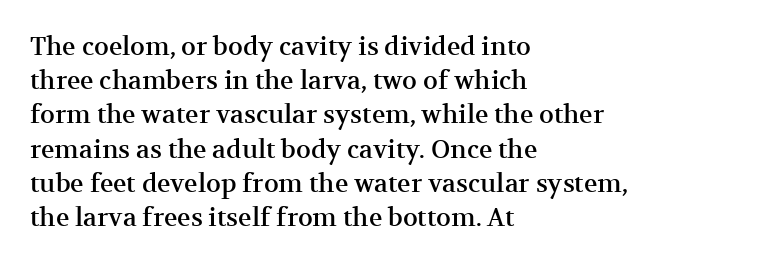
The image shows 25 px text type, upright; set left-aligned, normal line spacing (1.37x), normal letter spacing, not underlined.
